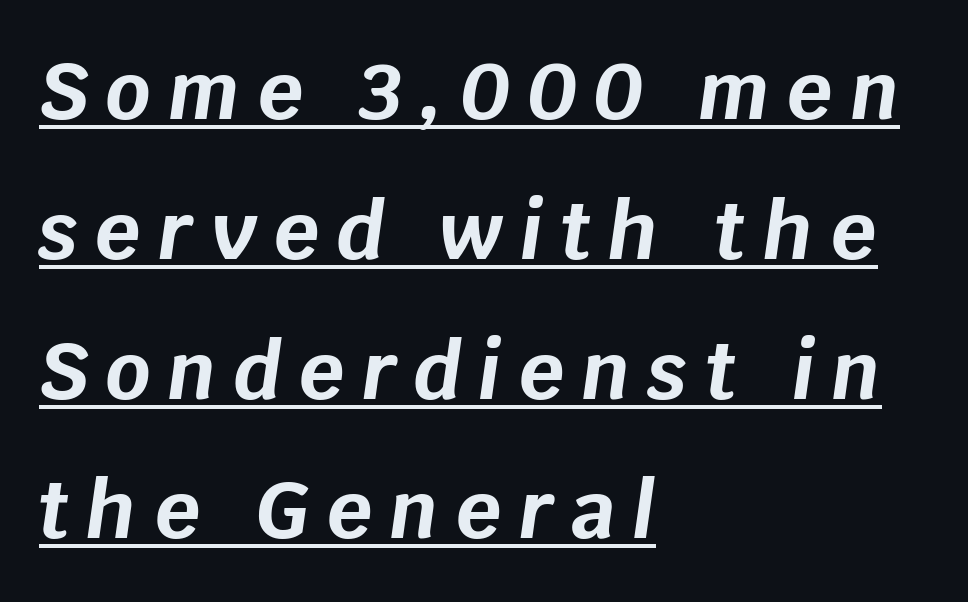
Q: Is the text bold? A: Yes.
Q: Is the text italic (slanted)? A: Yes, it leans right by about 8 degrees.
Q: Is the text underlined? A: Yes.
Q: How is the paragraph aligned? A: Left-aligned.
Q: Is the spacing between letters normal or unusually wide? A: Unusually wide.
Q: Width (condensed, normal, or wide)? A: Normal.
Q: Stroke contrast? A: Low.
Q: x-height? A: Large.
Q: Monospaced? A: No.
